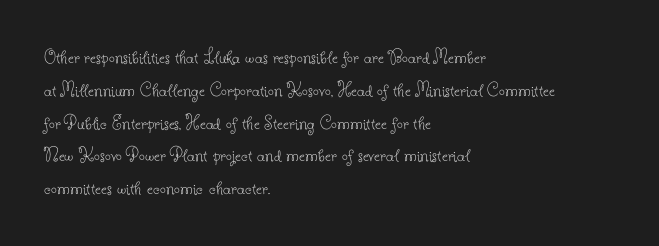
The image shows 21 px text type, upright; set left-aligned, normal line spacing (1.56x), normal letter spacing, not underlined.
